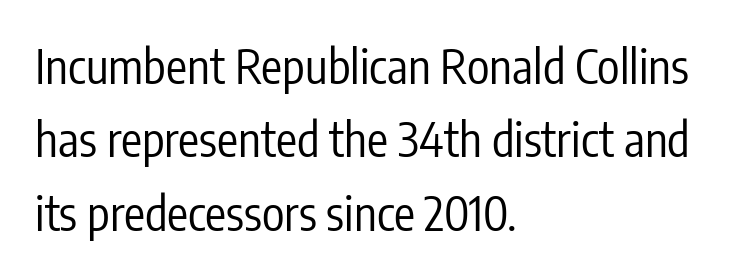
{"serif": "no", "italic": "no", "bold": "no", "weight": "regular", "width": "condensed", "stroke_contrast": "low", "x_height": "medium", "monospaced": "no", "underline": "no", "align": "left", "line_spacing": "normal", "line_spacing_ratio": 1.56, "letter_spacing": "normal", "letter_spacing_em": 0.0, "glyph_px": 47}
